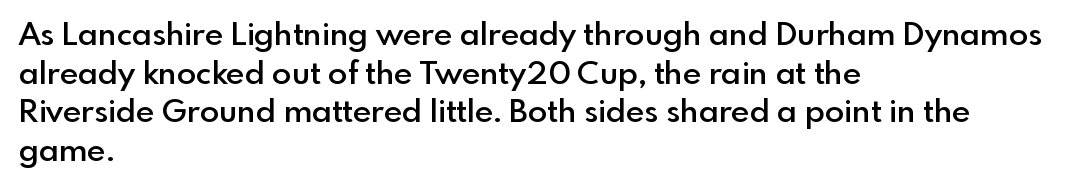
The image shows 32 px semibold sans-serif type, upright; set left-aligned, line spacing 1.21x, normal letter spacing, not underlined; a small x-height.
